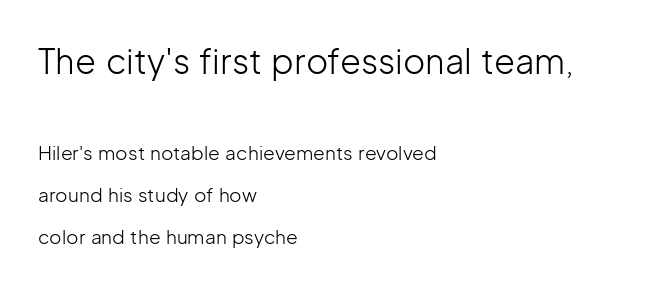
{"serif": "no", "italic": "no", "bold": "no", "weight": "light", "width": "normal", "stroke_contrast": "low", "x_height": "medium", "monospaced": "no", "underline": "no", "align": "left", "line_spacing": "loose", "line_spacing_ratio": 2.21, "letter_spacing": "normal", "letter_spacing_em": 0.0, "larger_block": "first", "size_ratio": 1.79, "glyph_px": 34}
